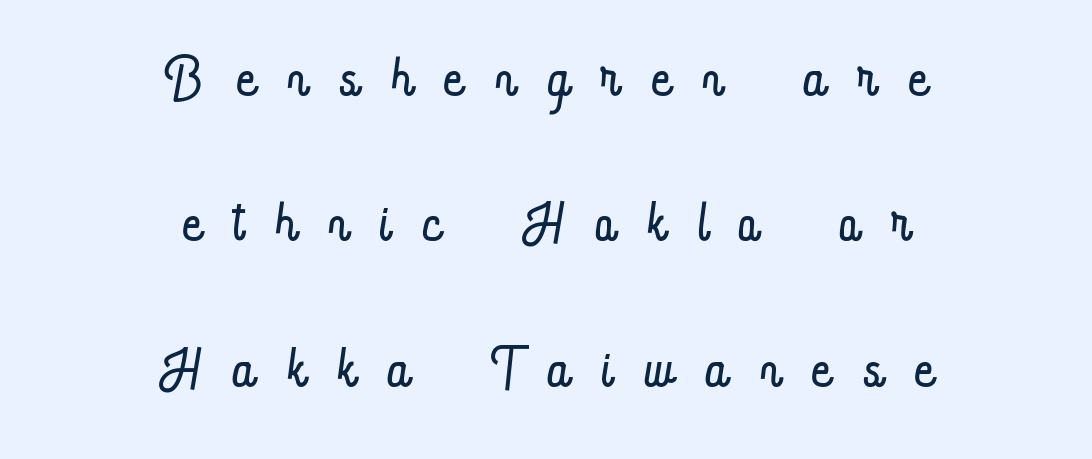
Q: Is the text bold? A: No.
Q: Is the text underlined? A: No.
Q: How is the paragraph aligned? A: Centered.
Q: Is the spacing between letters normal or unusually wide? A: Unusually wide.
Q: Width (condensed, normal, or wide)? A: Condensed.
Q: Stroke contrast? A: Low.
Q: x-height? A: Small.
Q: Monospaced? A: No.
